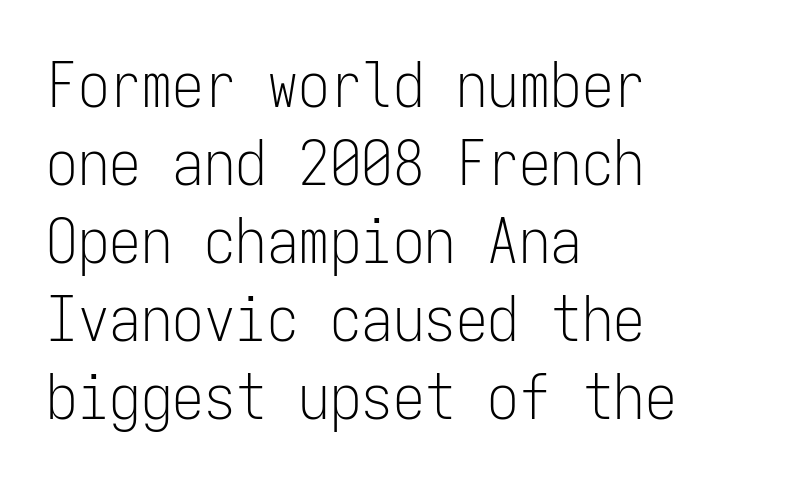
{"serif": "no", "italic": "no", "bold": "no", "weight": "light", "width": "condensed", "stroke_contrast": "low", "x_height": "medium", "monospaced": "yes", "underline": "no", "align": "left", "line_spacing_ratio": 1.24, "letter_spacing": "normal", "letter_spacing_em": 0.0, "glyph_px": 63}
